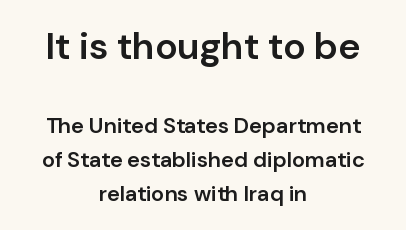
The image shows 38 px semibold sans-serif type, upright; set centered, normal line spacing (1.56x), normal letter spacing, not underlined; the first (top) block is 1.73x larger; low stroke contrast and a medium x-height.
